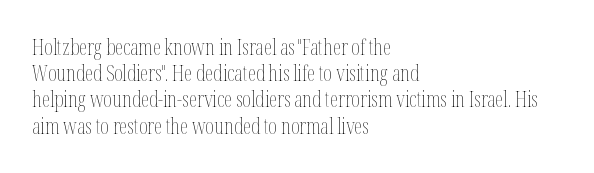
Q: Is the text bold? A: No.
Q: Is the text italic (slanted)? A: No, it is upright.
Q: Is the text underlined? A: No.
Q: How is the paragraph aligned? A: Left-aligned.
Q: Is the spacing between letters normal or unusually wide? A: Normal.
Q: Is the spacing between lines tight, normal or loose? A: Normal.
